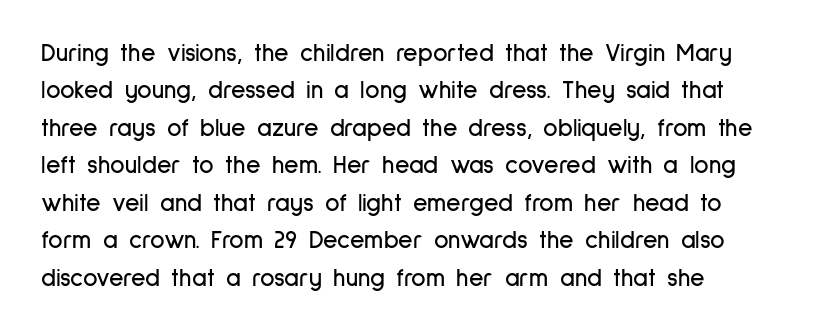
The image shows 25 px text type, upright; set left-aligned, normal line spacing (1.5x), normal letter spacing, not underlined.
